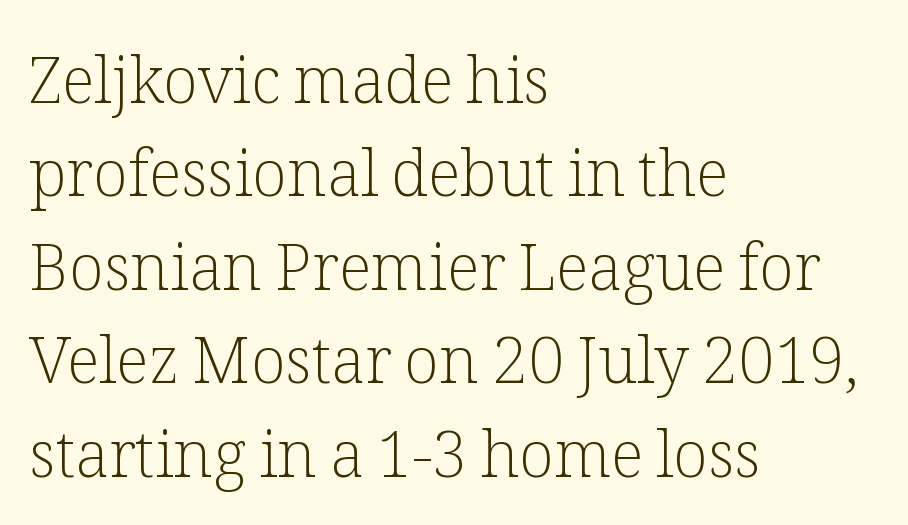
The image shows 64 px light serif type, upright; set left-aligned, normal line spacing (1.46x), normal letter spacing, not underlined; low stroke contrast and a medium x-height.
